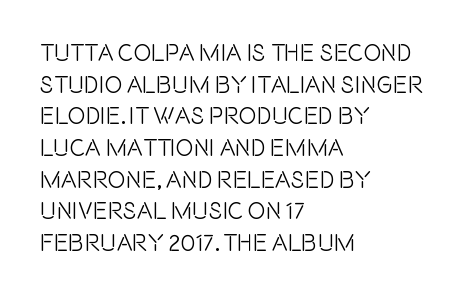
Q: Is the text italic (slanted)? A: No, it is upright.
Q: Is the text underlined? A: No.
Q: How is the paragraph aligned? A: Left-aligned.
Q: Is the spacing between letters normal or unusually wide? A: Normal.
Q: Is the spacing between lines tight, normal or loose? A: Normal.
